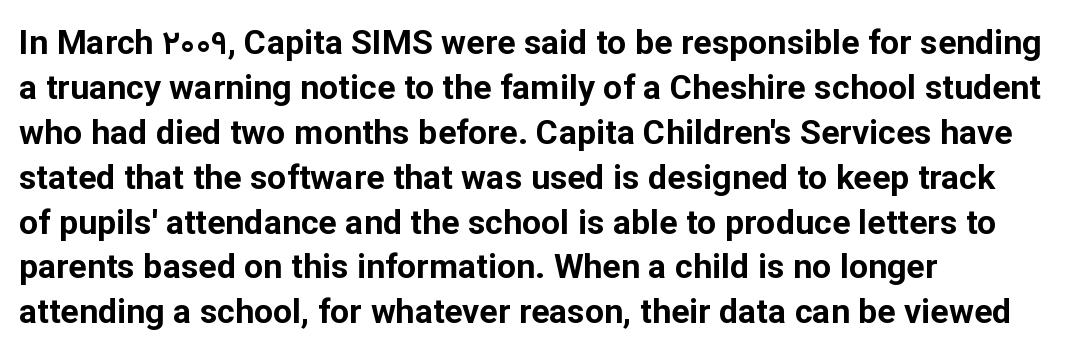
{"serif": "no", "italic": "no", "bold": "yes", "weight": "bold", "width": "normal", "stroke_contrast": "low", "x_height": "medium", "monospaced": "no", "underline": "no", "align": "left", "line_spacing": "normal", "line_spacing_ratio": 1.32, "letter_spacing": "normal", "letter_spacing_em": 0.0, "glyph_px": 34}
